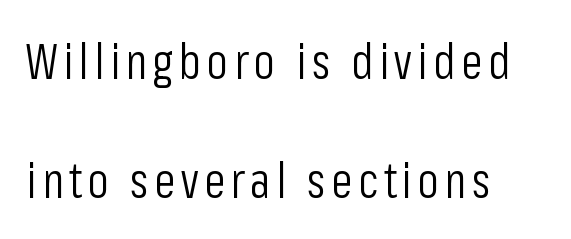
Successive baselines arrive slowly, with a big drop between each. Note the varied advance widths — an 'i' is clearly narrower than an 'm'. Is this a sans? Yes — the strokes have no serifs. If you drew a line through each stem, it would be perfectly vertical. Each line starts at the same left margin while the right side varies. The cut favours lightness, reaching ordinary text weight at its darkest.
